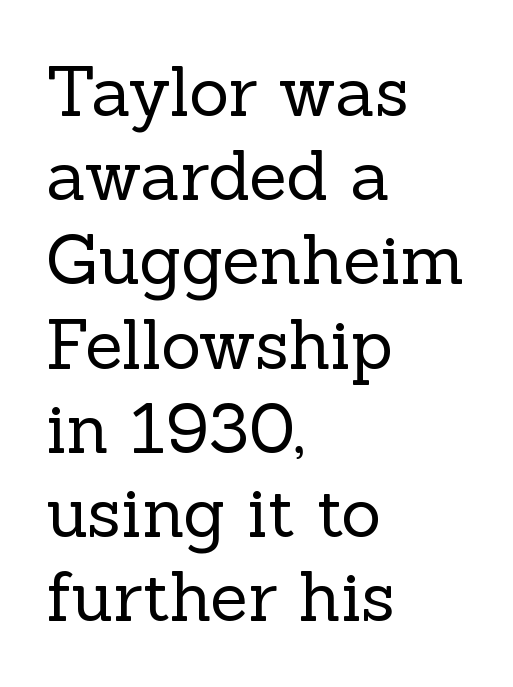
{"serif": "yes", "italic": "no", "bold": "no", "weight": "regular", "width": "normal", "x_height": "medium", "monospaced": "no", "underline": "no", "align": "left", "line_spacing_ratio": 1.22, "letter_spacing": "normal", "letter_spacing_em": 0.0, "glyph_px": 69}
